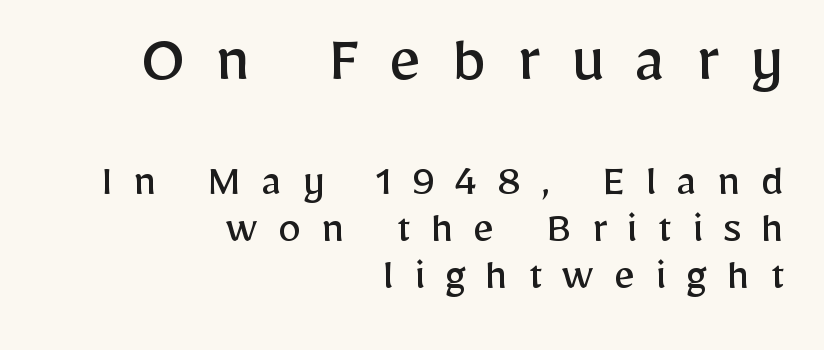
{"serif": "no", "italic": "no", "bold": "no", "weight": "regular", "width": "normal", "stroke_contrast": "low", "x_height": "medium", "monospaced": "no", "underline": "no", "align": "right", "line_spacing": "tight", "line_spacing_ratio": 1.0, "letter_spacing": "wide", "letter_spacing_em": 0.42, "larger_block": "first", "size_ratio": 1.51, "glyph_px": 71}
